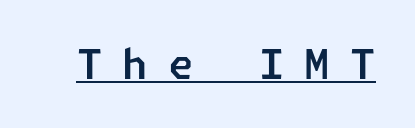
Q: Is the typeface a serif or a sans-serif typeface? A: Sans-serif.
Q: Is the text underlined? A: Yes.
Q: Is the spacing between letters normal or unusually wide? A: Unusually wide.
Q: Width (condensed, normal, or wide)? A: Normal.
Q: Stroke contrast? A: Low.
Q: x-height? A: Medium.
